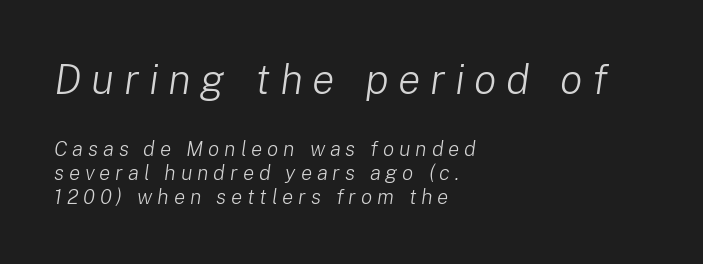
Q: Is the text bold? A: No.
Q: Is the text italic (slanted)? A: Yes, it leans right by about 8 degrees.
Q: Is the text underlined? A: No.
Q: How is the paragraph aligned? A: Left-aligned.
Q: Is the spacing between letters normal or unusually wide? A: Unusually wide.
Q: Is the spacing between lines tight, normal or loose? A: Tight.
Q: Which block of text is set in a larger size, the first (top) or the second (bottom)? A: The first (top) one.
Q: Width (condensed, normal, or wide)? A: Normal.
Q: Stroke contrast? A: Low.
Q: x-height? A: Medium.
Q: Monospaced? A: No.
